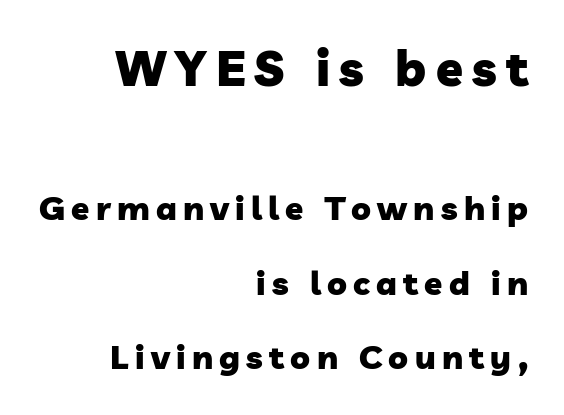
Between these two stacked blocks, the higher one wins on size. Serifs: no, the terminals of the letterforms are clean. Each new line begins a long way beneath the previous one. The text block is weighted toward the right margin, trailing off unevenly leftward. Note the varied advance widths — an 'i' is clearly narrower than an 'm'.
